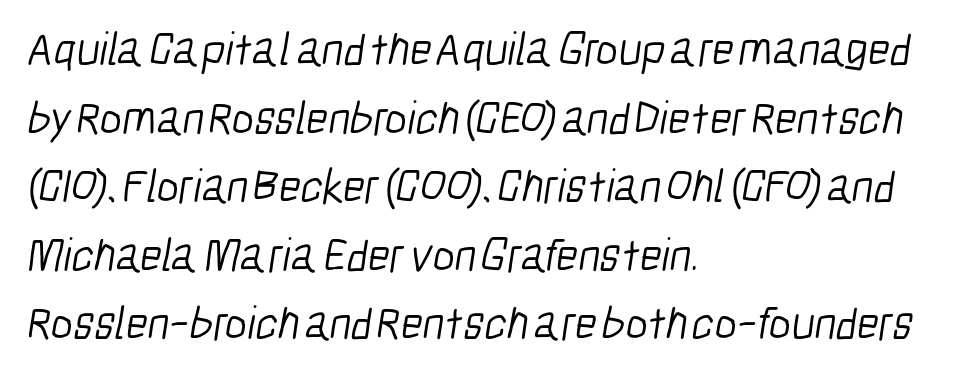
{"serif": "no", "bold": "no", "weight": "light", "width": "condensed", "stroke_contrast": "low", "x_height": "medium", "monospaced": "no", "underline": "no", "align": "left", "line_spacing": "normal", "line_spacing_ratio": 1.46, "letter_spacing": "normal", "letter_spacing_em": 0.0, "glyph_px": 47}
